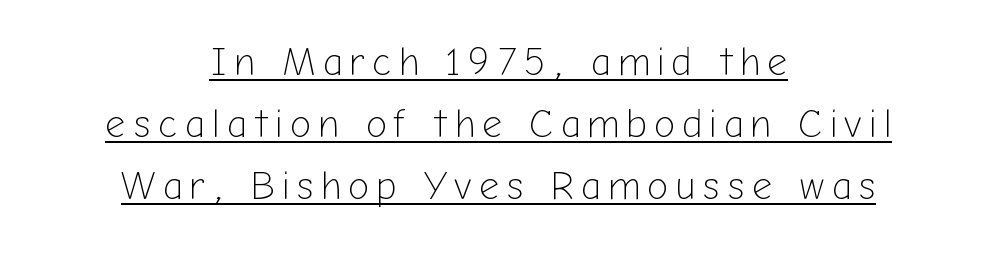
The image shows 39 px light sans-serif type, upright; set centered, normal line spacing (1.59x), underlined; low stroke contrast and a medium x-height.
